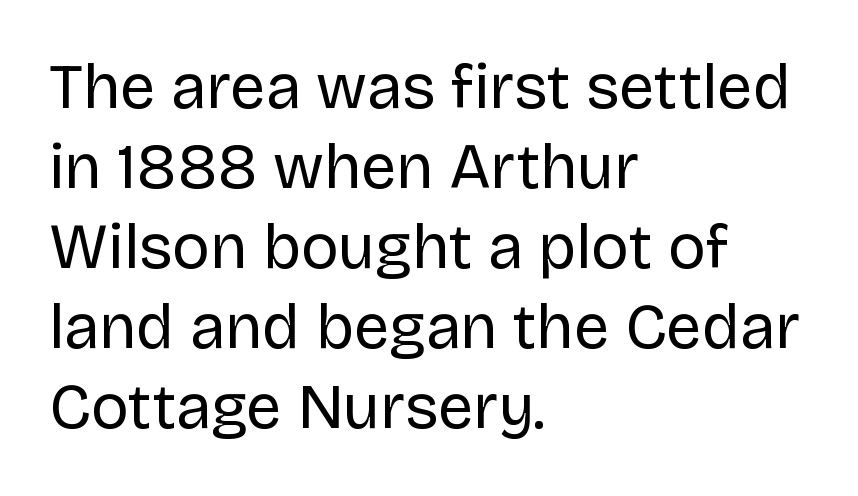
{"serif": "no", "italic": "no", "bold": "no", "weight": "regular", "width": "normal", "stroke_contrast": "low", "x_height": "large", "monospaced": "no", "underline": "no", "align": "left", "line_spacing": "normal", "line_spacing_ratio": 1.27, "letter_spacing": "normal", "letter_spacing_em": 0.0, "glyph_px": 63}
